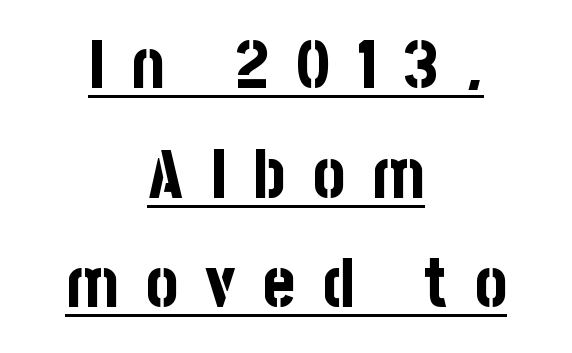
Q: Is the text bold? A: Yes.
Q: Is the text italic (slanted)? A: No, it is upright.
Q: Is the typeface a serif or a sans-serif typeface? A: Sans-serif.
Q: Is the text underlined? A: Yes.
Q: How is the paragraph aligned? A: Centered.
Q: Is the spacing between letters normal or unusually wide? A: Unusually wide.
Q: Is the spacing between lines tight, normal or loose? A: Normal.
Q: Width (condensed, normal, or wide)? A: Condensed.
Q: Stroke contrast? A: Low.
Q: x-height? A: Large.
Q: Monospaced? A: No.
